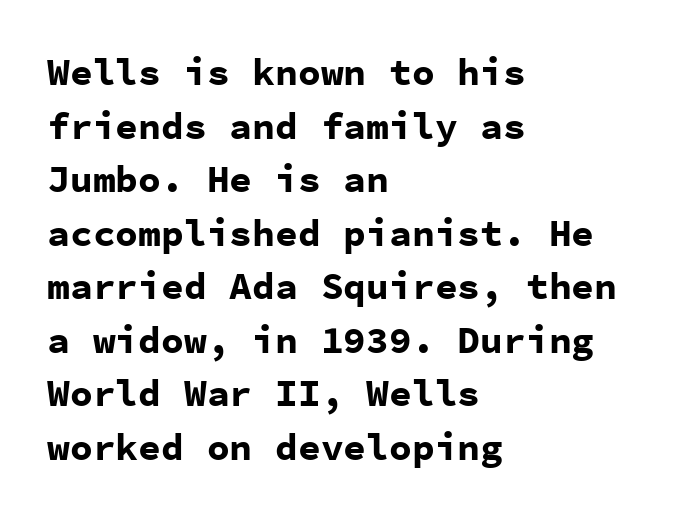
Q: Is the text bold? A: Yes.
Q: Is the text italic (slanted)? A: No, it is upright.
Q: Is the typeface a serif or a sans-serif typeface? A: Sans-serif.
Q: Is the text underlined? A: No.
Q: How is the paragraph aligned? A: Left-aligned.
Q: Is the spacing between letters normal or unusually wide? A: Normal.
Q: Is the spacing between lines tight, normal or loose? A: Normal.
Q: Width (condensed, normal, or wide)? A: Normal.
Q: Stroke contrast? A: Low.
Q: x-height? A: Medium.
Q: Monospaced? A: Yes.
